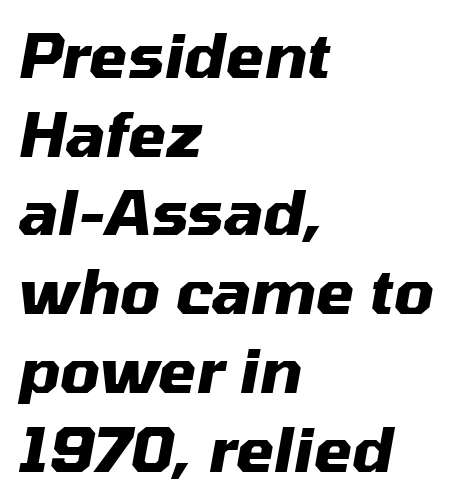
Q: Is the text bold? A: Yes.
Q: Is the text italic (slanted)? A: Yes, it leans right by about 10 degrees.
Q: Is the text underlined? A: No.
Q: How is the paragraph aligned? A: Left-aligned.
Q: Is the spacing between letters normal or unusually wide? A: Normal.
Q: Is the spacing between lines tight, normal or loose? A: Normal.
Q: Width (condensed, normal, or wide)? A: Normal.
Q: Stroke contrast? A: Medium.
Q: x-height? A: Medium.
Q: Monospaced? A: No.
